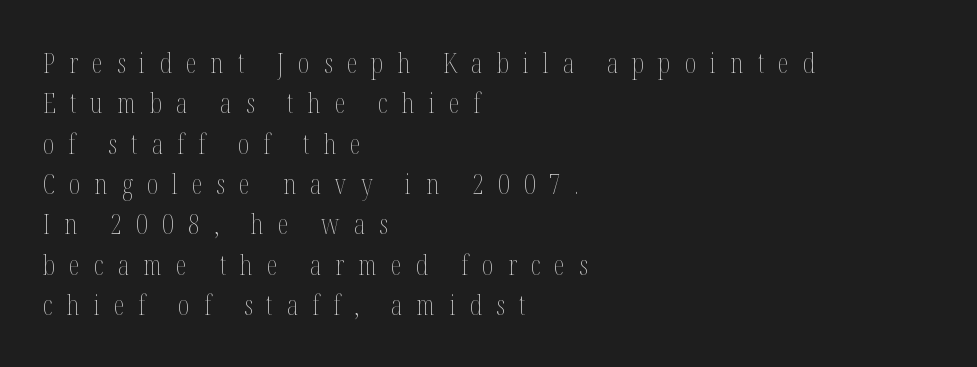
Q: Is the text bold? A: No.
Q: Is the text italic (slanted)? A: No, it is upright.
Q: Is the text underlined? A: No.
Q: How is the paragraph aligned? A: Left-aligned.
Q: Is the spacing between letters normal or unusually wide? A: Unusually wide.
Q: Is the spacing between lines tight, normal or loose? A: Normal.
Q: Width (condensed, normal, or wide)? A: Condensed.
Q: Stroke contrast? A: Medium.
Q: x-height? A: Medium.
Q: Monospaced? A: No.
